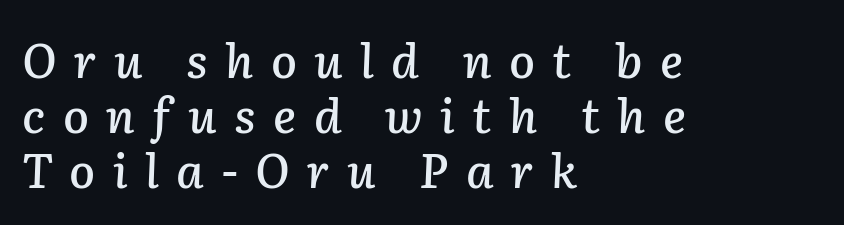
{"italic": "yes", "lean": "right", "slant_degrees": 2, "width": "normal", "stroke_contrast": "low", "x_height": "medium", "monospaced": "no", "underline": "no", "align": "left", "line_spacing_ratio": 1.17, "letter_spacing": "wide", "letter_spacing_em": 0.37, "glyph_px": 47}
